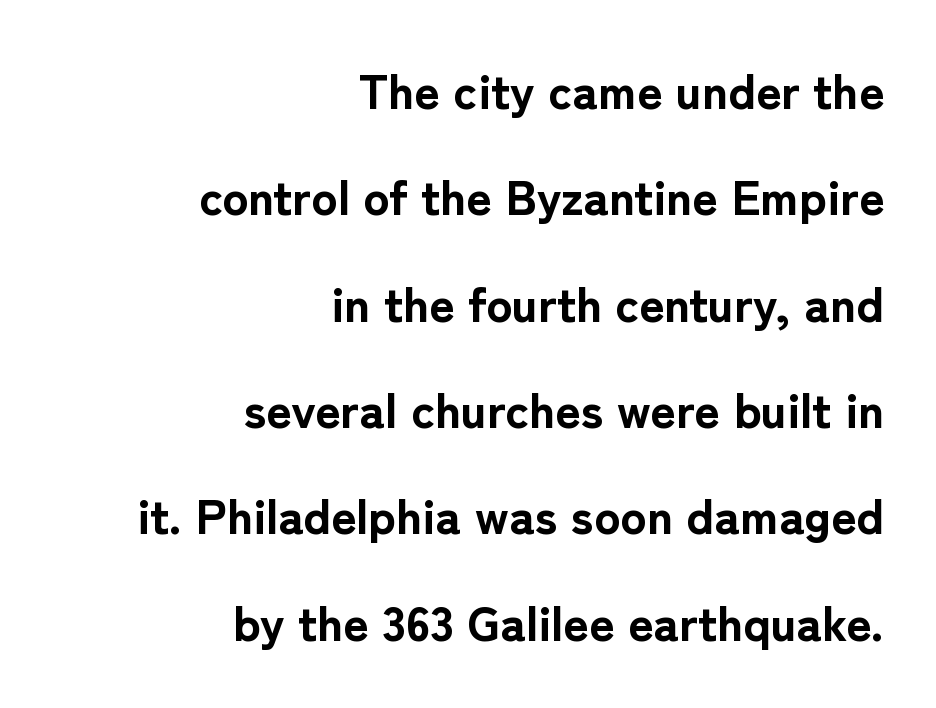
Q: Is the text bold? A: Yes.
Q: Is the text italic (slanted)? A: No, it is upright.
Q: Is the typeface a serif or a sans-serif typeface? A: Sans-serif.
Q: Is the text underlined? A: No.
Q: How is the paragraph aligned? A: Right-aligned.
Q: Is the spacing between letters normal or unusually wide? A: Normal.
Q: Is the spacing between lines tight, normal or loose? A: Loose.
Q: Width (condensed, normal, or wide)? A: Normal.
Q: Stroke contrast? A: Low.
Q: x-height? A: Medium.
Q: Monospaced? A: No.
